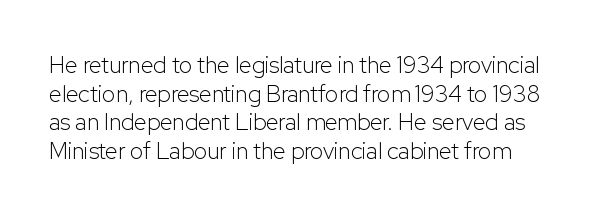
The image shows 23 px text type, upright; set normal line spacing (1.25x), normal letter spacing, not underlined.
